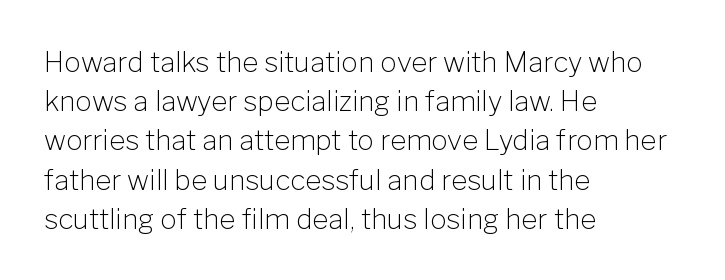
The characters display no serif detailing; their extremities are plain. Quick note: underline off. No italicization has been applied; the sample stays upright. The block of text has a typical density, with ordinary space between rows. The characters are drawn with everyday or finer stroke widths. Nobody touched the tracking dial on this one.
